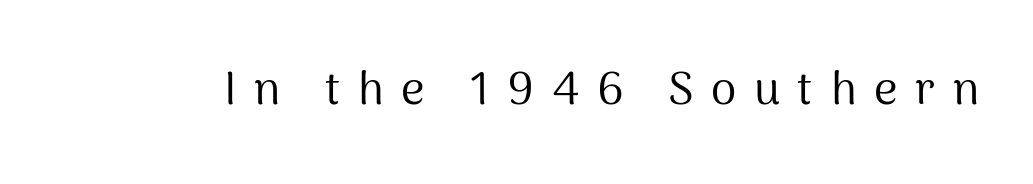
Q: Is the text bold? A: No.
Q: Is the text italic (slanted)? A: No, it is upright.
Q: Is the typeface a serif or a sans-serif typeface? A: Sans-serif.
Q: Is the text underlined? A: No.
Q: Is the spacing between letters normal or unusually wide? A: Unusually wide.
Q: Width (condensed, normal, or wide)? A: Normal.
Q: Stroke contrast? A: Medium.
Q: x-height? A: Medium.
Q: Monospaced? A: No.
